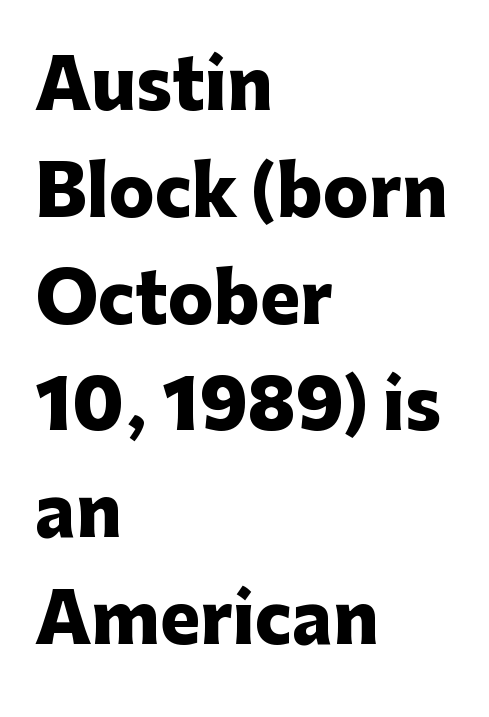
The image shows 68 px heavy sans-serif type, upright; set left-aligned, normal line spacing (1.57x), normal letter spacing, not underlined; low stroke contrast and a medium x-height.
